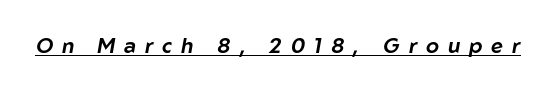
The gaps between neighbouring characters are conspicuously large. The letters are slanted; this is an italic face. The sample's only ornament is a line tracing under the words.
